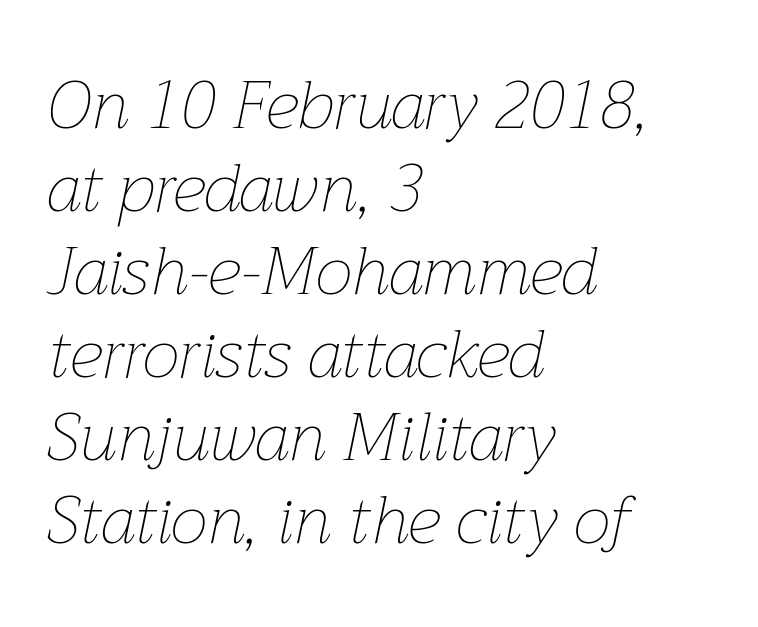
Q: Is the text bold? A: No.
Q: Is the text italic (slanted)? A: Yes, it leans right by about 12 degrees.
Q: Is the text underlined? A: No.
Q: How is the paragraph aligned? A: Left-aligned.
Q: Is the spacing between letters normal or unusually wide? A: Normal.
Q: Width (condensed, normal, or wide)? A: Normal.
Q: Stroke contrast? A: Low.
Q: x-height? A: Medium.
Q: Monospaced? A: No.
